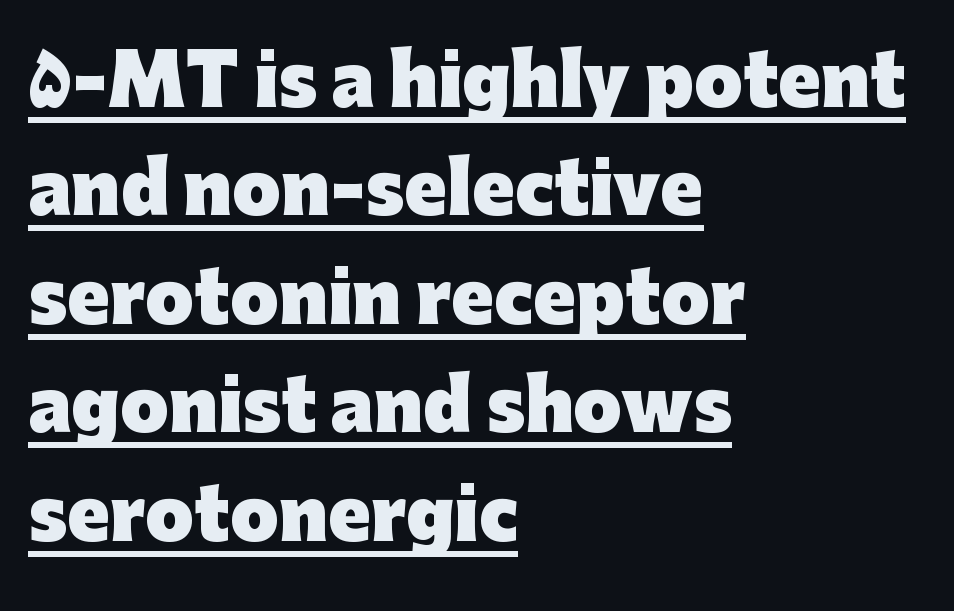
Regular leading. This is sans-serif lettering, the kind often seen on screens and signage. The letters stand straight up with perfectly vertical stems. In CSS terms this would be text-align: left.
